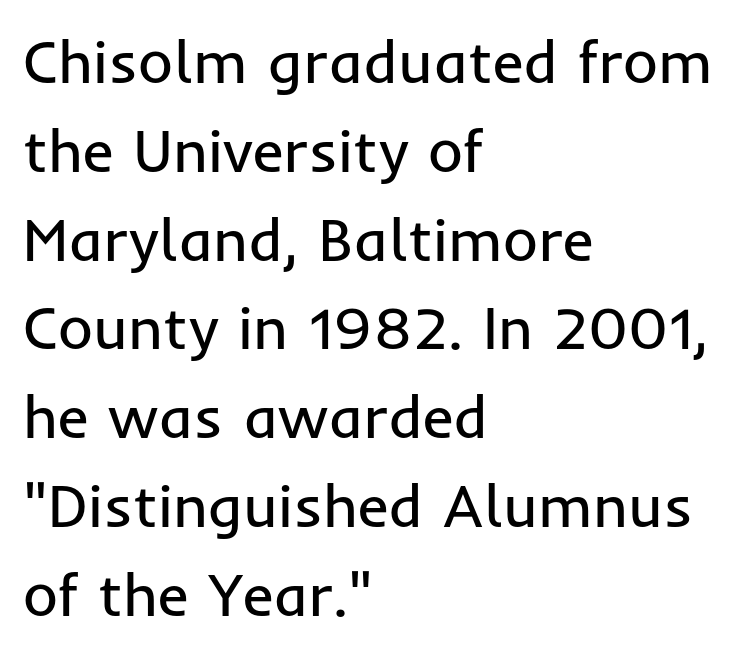
The image shows 60 px regular-weight sans-serif type, upright; set left-aligned, normal line spacing (1.48x), normal letter spacing, not underlined; low stroke contrast and a medium x-height.
